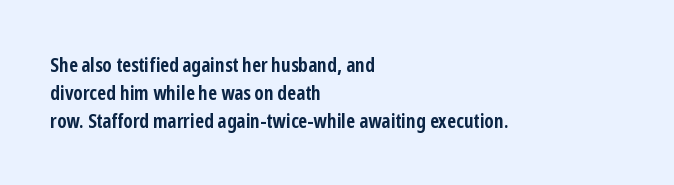
Upright lettering throughout. Each line starts at the same left margin while the right side varies. The passage shown has conventional tracking throughout. The glyphs have the mass of a bold cut. Summary of vertical rhythm: regular, with standard interline spacing. Words float on clear page, feet unadorned.
